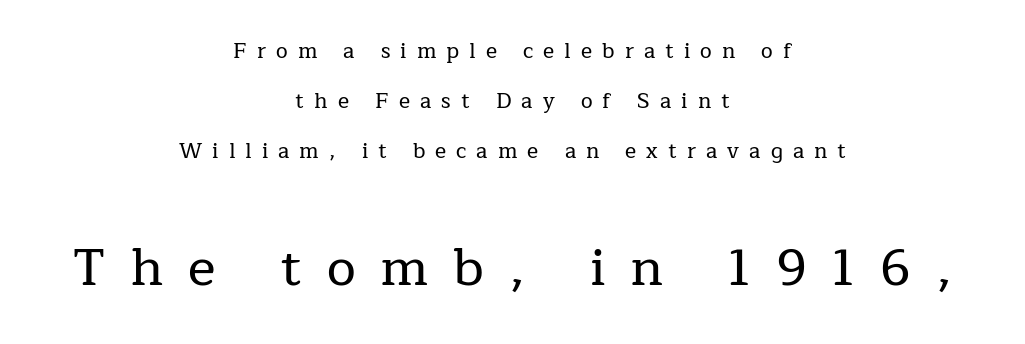
Q: Is the text italic (slanted)? A: No, it is upright.
Q: Is the typeface a serif or a sans-serif typeface? A: Serif.
Q: Is the text underlined? A: No.
Q: How is the paragraph aligned? A: Centered.
Q: Is the spacing between letters normal or unusually wide? A: Unusually wide.
Q: Is the spacing between lines tight, normal or loose? A: Loose.
Q: Which block of text is set in a larger size, the first (top) or the second (bottom)? A: The second (bottom) one.
Q: Width (condensed, normal, or wide)? A: Normal.
Q: Stroke contrast? A: Low.
Q: x-height? A: Medium.
Q: Monospaced? A: No.
